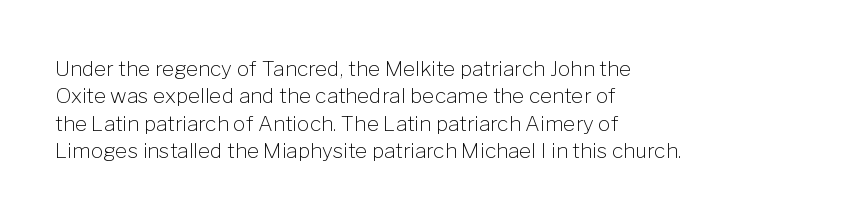
Q: Is the text bold? A: No.
Q: Is the text italic (slanted)? A: No, it is upright.
Q: Is the text underlined? A: No.
Q: How is the paragraph aligned? A: Left-aligned.
Q: Is the spacing between letters normal or unusually wide? A: Normal.
Q: Is the spacing between lines tight, normal or loose? A: Normal.
